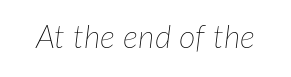
{"italic": "yes", "lean": "right", "slant_degrees": 7, "bold": "no", "weight": "thin", "width": "normal", "stroke_contrast": "low", "x_height": "medium", "monospaced": "no", "underline": "no", "letter_spacing": "normal", "letter_spacing_em": 0.0, "glyph_px": 32}
